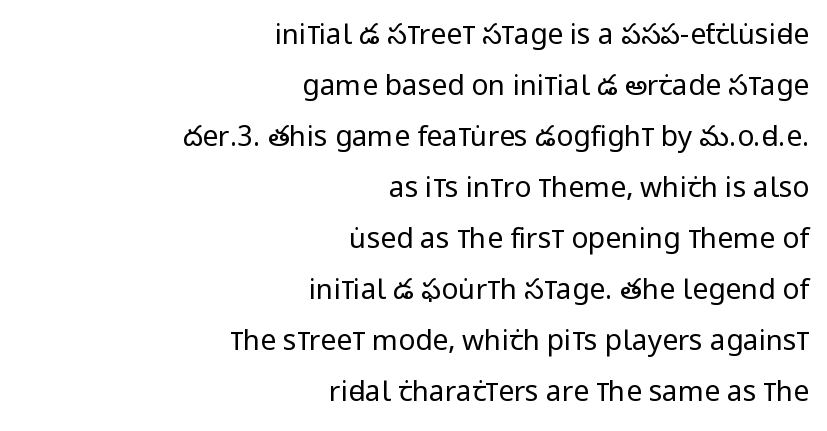
The font sits on the lighter half of the weight spectrum, regular included. The ragged edge is on the left, which tells us the setting is flush right. This sample has the flowing, uneven cadence of proportional lettering. The letterforms sit shoulder to shoulder at normal distance. A typesetter would label this face a sans. Beneath every word, the page is bare.
